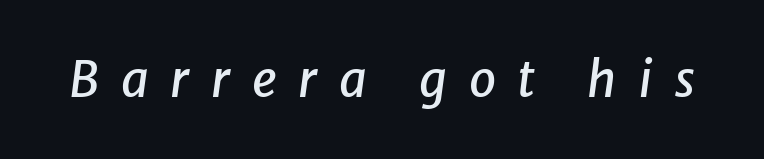
The image shows 49 px text type, italic (leaning right); set unusually wide letter spacing (+0.44 em), not underlined; low stroke contrast and a medium x-height.
